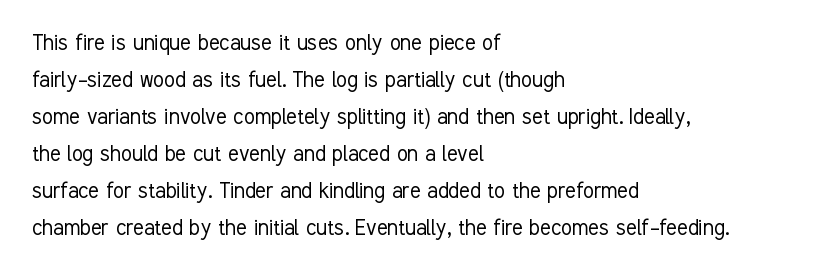
Q: Is the text bold? A: No.
Q: Is the text italic (slanted)? A: No, it is upright.
Q: Is the text underlined? A: No.
Q: How is the paragraph aligned? A: Left-aligned.
Q: Is the spacing between letters normal or unusually wide? A: Normal.
Q: Is the spacing between lines tight, normal or loose? A: Normal.
